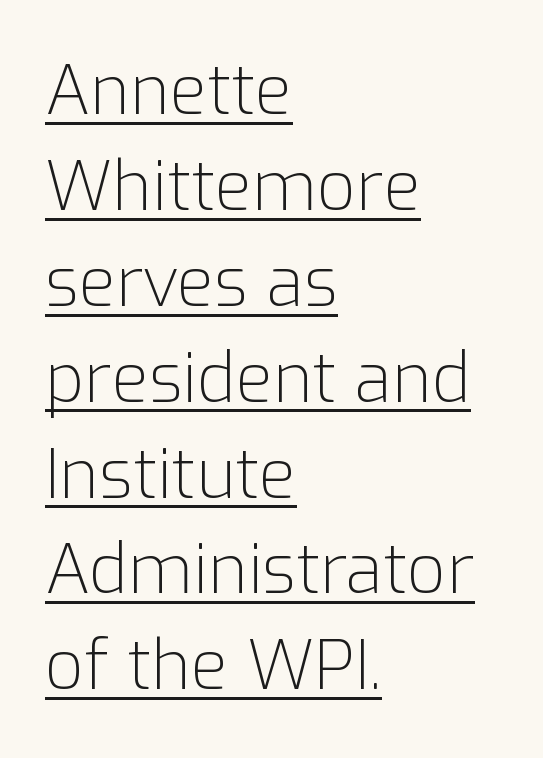
Q: Is the text bold? A: No.
Q: Is the text italic (slanted)? A: No, it is upright.
Q: Is the typeface a serif or a sans-serif typeface? A: Sans-serif.
Q: Is the text underlined? A: Yes.
Q: How is the paragraph aligned? A: Left-aligned.
Q: Is the spacing between letters normal or unusually wide? A: Normal.
Q: Is the spacing between lines tight, normal or loose? A: Normal.
Q: Width (condensed, normal, or wide)? A: Normal.
Q: Stroke contrast? A: Low.
Q: x-height? A: Medium.
Q: Monospaced? A: No.
